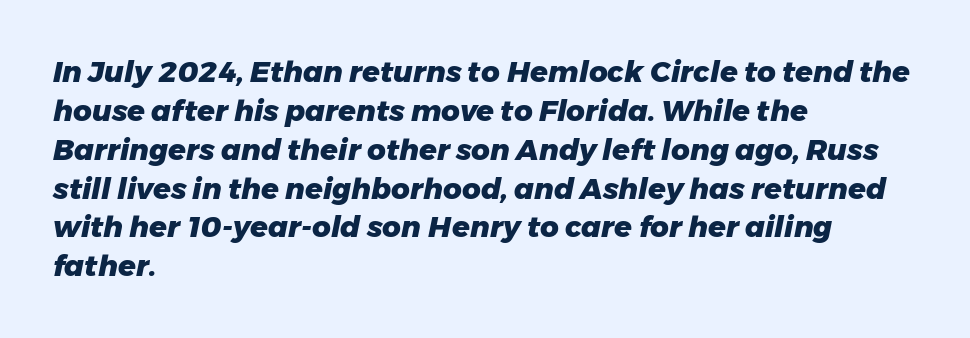
Q: Is the text bold? A: Yes.
Q: Is the text italic (slanted)? A: Yes, it leans right by about 11 degrees.
Q: Is the text underlined? A: No.
Q: How is the paragraph aligned? A: Left-aligned.
Q: Is the spacing between letters normal or unusually wide? A: Normal.
Q: Is the spacing between lines tight, normal or loose? A: Normal.
Q: Width (condensed, normal, or wide)? A: Normal.
Q: Stroke contrast? A: Low.
Q: x-height? A: Medium.
Q: Monospaced? A: No.
